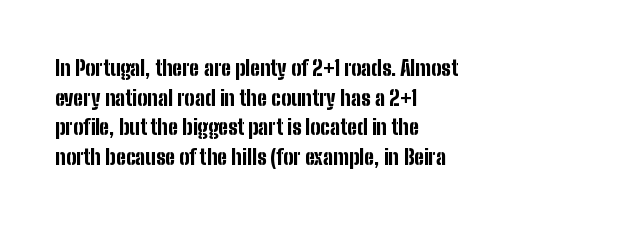
The vertical gap from one line to the next is medium. Beneath every word, the page is bare. Nothing unusual about the tracking: characters are spaced as the font intends. Its strokes are broad and dark, the hallmark of bold type. This sample uses an upright cut, with every glyph sitting square on the baseline. If you drew a ruler down the left edge, every line would touch it.
